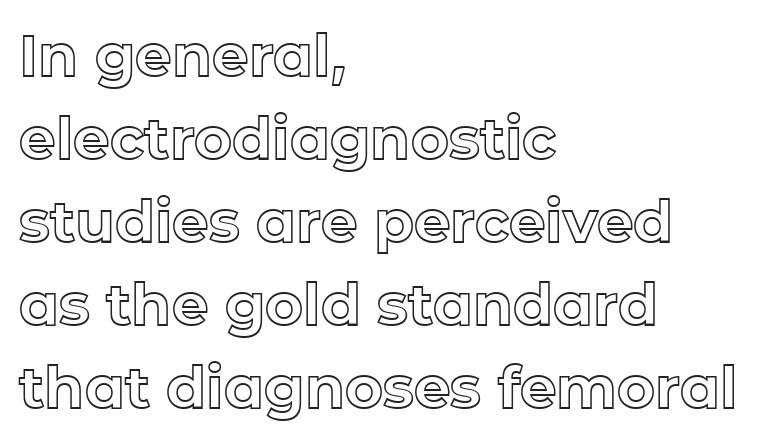
{"italic": "no", "width": "normal", "x_height": "medium", "monospaced": "no", "underline": "no", "align": "left", "line_spacing": "normal", "line_spacing_ratio": 1.43, "letter_spacing": "normal", "letter_spacing_em": 0.0, "glyph_px": 58}
